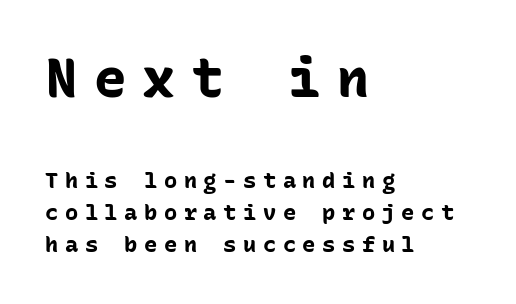
These words are printed bold, with thick strokes throughout. Letterform terminals end flat and unadorned throughout the passage. The face used here appears at its bigger size in the upper chunk. Do the characters align in a grid? Yes, the font is monospaced.
